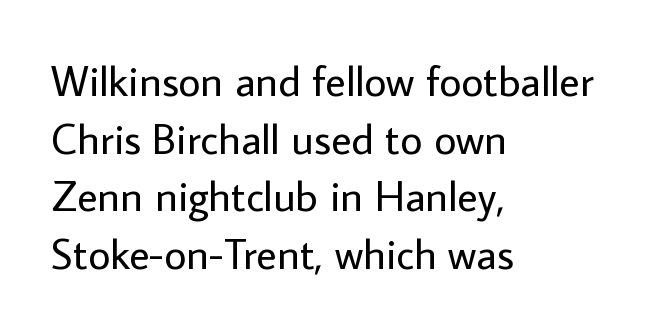
The text block is weighted toward the left margin, trailing off unevenly rightward. Glance below the letters and you will spot only blank space. Nothing heavy about these letters — not bold at all. Upright lettering throughout.
